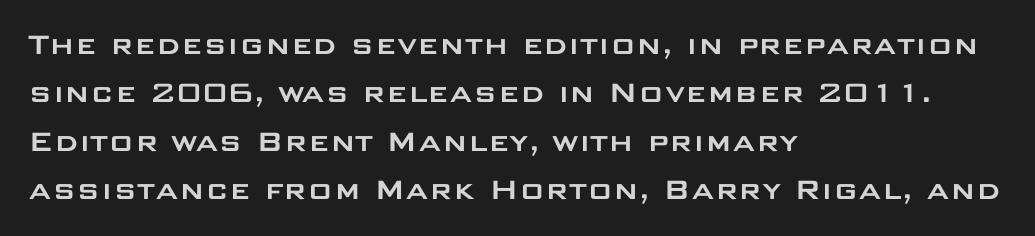
Q: Is the text italic (slanted)? A: No, it is upright.
Q: Is the typeface a serif or a sans-serif typeface? A: Sans-serif.
Q: Is the text underlined? A: No.
Q: How is the paragraph aligned? A: Left-aligned.
Q: Is the spacing between letters normal or unusually wide? A: Normal.
Q: Is the spacing between lines tight, normal or loose? A: Normal.
Q: Width (condensed, normal, or wide)? A: Wide.
Q: Stroke contrast? A: Low.
Q: x-height? A: Large.
Q: Monospaced? A: No.
